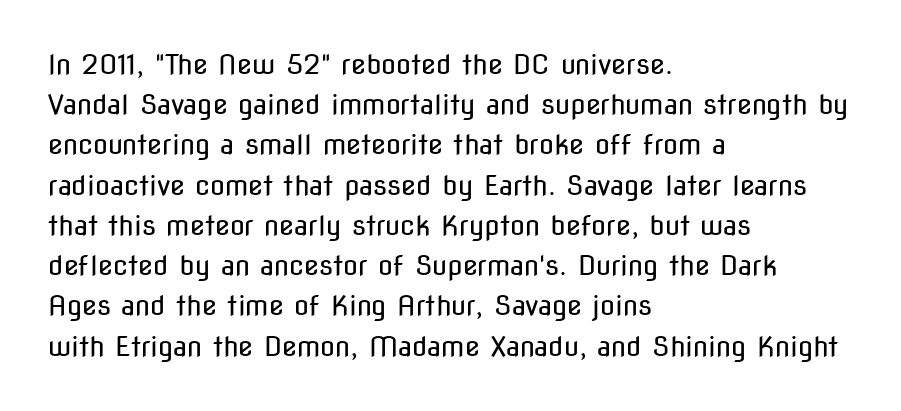
{"italic": "no", "bold": "no", "underline": "no", "align": "left", "line_spacing": "normal", "line_spacing_ratio": 1.49, "letter_spacing": "normal", "letter_spacing_em": 0.0, "glyph_px": 27}
